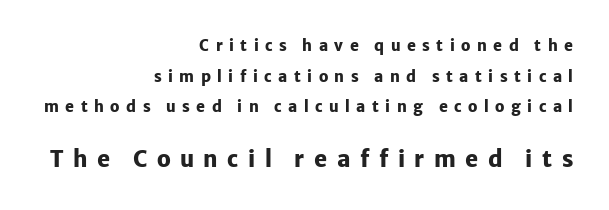
Substantial extra tracking has been applied to these lines. Rendered with straight, roman letterforms. Quick note: underline off. The setting favours the right margin, as signatures and pull-quotes sometimes do. In terms of weight, the rendering is a true, heavy bold. The composition opens small and finishes big.
